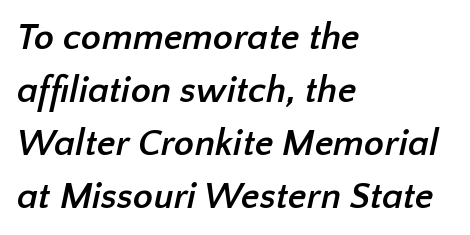
Nobody drew a line under any word here. These lines are set flush left with a ragged right edge. Heavy, bold letterforms. The letterforms sit shoulder to shoulder at normal distance. Note the varied advance widths — an 'i' is clearly narrower than an 'm'. Each new line begins a customary step beneath the previous one.
